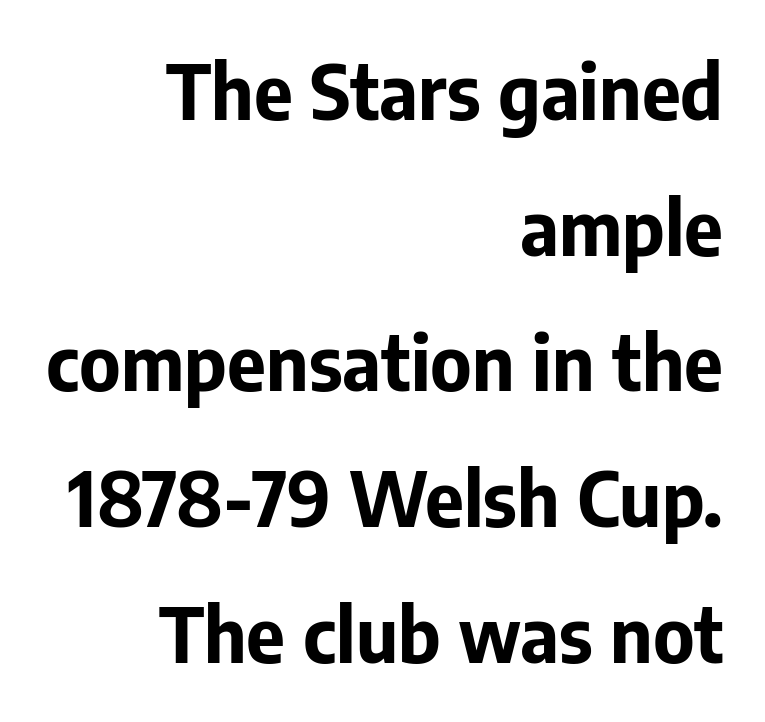
{"serif": "no", "italic": "no", "bold": "yes", "weight": "bold", "width": "normal", "stroke_contrast": "low", "x_height": "medium", "monospaced": "no", "underline": "no", "align": "right", "line_spacing_ratio": 1.81, "letter_spacing": "normal", "letter_spacing_em": 0.0, "glyph_px": 75}
